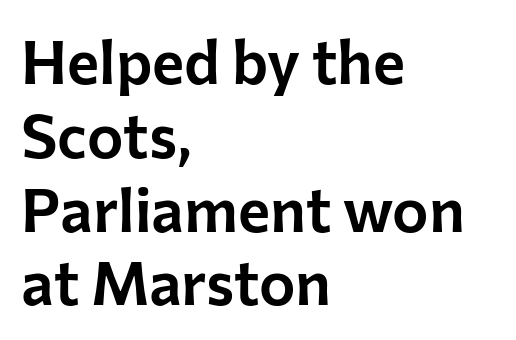
The image shows 61 px sans-serif type, upright; set left-aligned, line spacing 1.21x, normal letter spacing, not underlined; low stroke contrast and a medium x-height.
